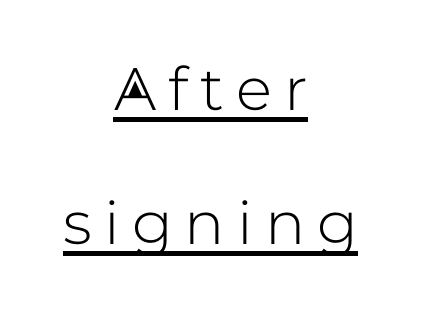
{"serif": "no", "italic": "no", "width": "normal", "stroke_contrast": "low", "x_height": "medium", "monospaced": "no", "underline": "yes", "align": "center", "line_spacing": "loose", "line_spacing_ratio": 2.24, "letter_spacing": "wide", "letter_spacing_em": 0.2, "glyph_px": 60}
